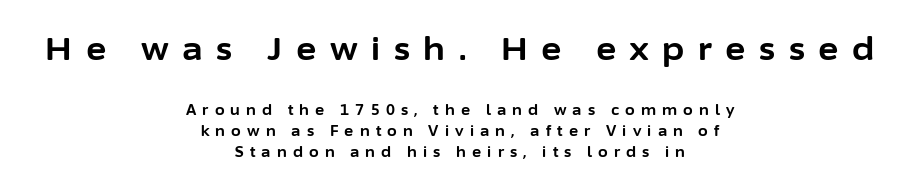
{"serif": "no", "italic": "no", "bold": "yes", "weight": "bold", "width": "normal", "stroke_contrast": "low", "x_height": "medium", "monospaced": "no", "underline": "no", "align": "center", "line_spacing": "normal", "line_spacing_ratio": 1.47, "letter_spacing": "wide", "letter_spacing_em": 0.44, "larger_block": "first", "size_ratio": 2.21, "glyph_px": 31}
